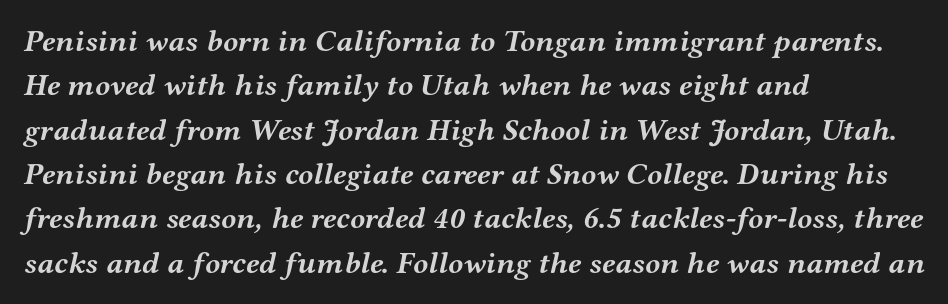
{"serif": "yes", "italic": "yes", "lean": "right", "slant_degrees": 12, "bold": "yes", "weight": "semibold", "width": "wide", "stroke_contrast": "medium", "x_height": "medium", "monospaced": "no", "underline": "no", "align": "left", "line_spacing": "normal", "line_spacing_ratio": 1.43, "letter_spacing": "normal", "letter_spacing_em": 0.0, "glyph_px": 31}
